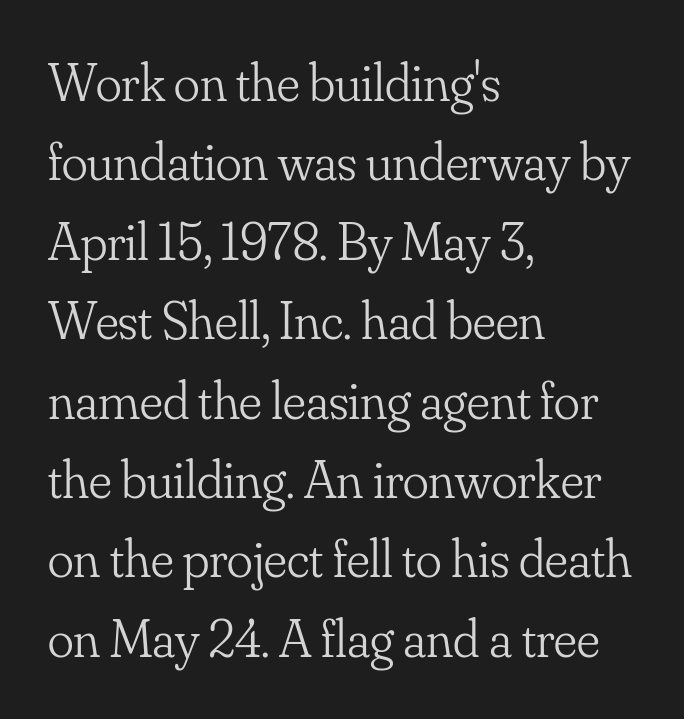
Q: Is the text bold? A: No.
Q: Is the text italic (slanted)? A: No, it is upright.
Q: Is the typeface a serif or a sans-serif typeface? A: Serif.
Q: Is the text underlined? A: No.
Q: How is the paragraph aligned? A: Left-aligned.
Q: Is the spacing between letters normal or unusually wide? A: Normal.
Q: Is the spacing between lines tight, normal or loose? A: Normal.
Q: Width (condensed, normal, or wide)? A: Normal.
Q: Stroke contrast? A: Low.
Q: x-height? A: Small.
Q: Monospaced? A: No.
